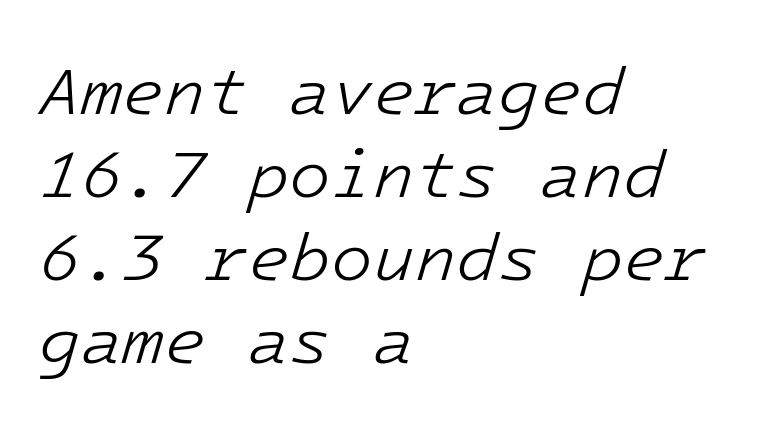
{"italic": "yes", "lean": "right", "slant_degrees": 16, "bold": "no", "weight": "light", "width": "normal", "stroke_contrast": "low", "x_height": "medium", "underline": "no", "align": "left", "line_spacing_ratio": 1.22, "letter_spacing": "normal", "letter_spacing_em": 0.0, "glyph_px": 68}
